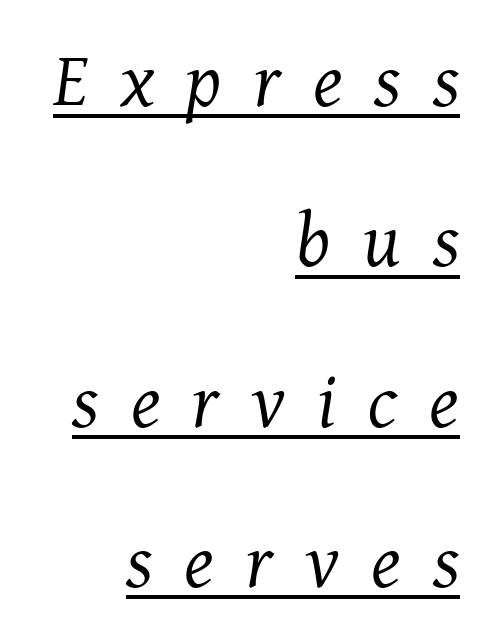
{"serif": "yes", "italic": "yes", "lean": "right", "slant_degrees": 8, "bold": "no", "weight": "regular", "width": "normal", "stroke_contrast": "medium", "x_height": "medium", "monospaced": "no", "underline": "yes", "align": "right", "line_spacing": "loose", "line_spacing_ratio": 2.11, "letter_spacing": "wide", "letter_spacing_em": 0.42, "glyph_px": 76}
